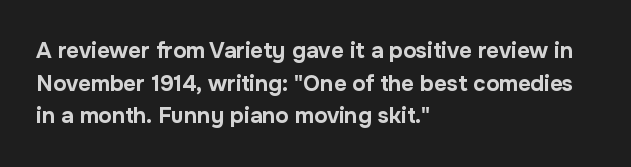
The image shows 22 px bold type, upright; set left-aligned, normal line spacing (1.48x), normal letter spacing, not underlined.
